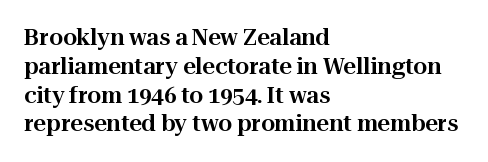
Descender tails drop into unmarked territory. Horizontal alignment here is leftward, the default for most running prose. Does extra space separate the letters? No, they use regular spacing. Upright lettering throughout. Evenly set lines give the paragraph a standard silhouette.
